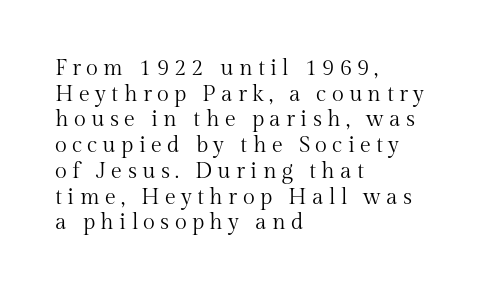
Left-aligned paragraph, ragged on the right. Posture: straight, roman, zero tilt. The space beneath each line is pristine and unruled. Glyph-to-glyph distance is far greater than everyday printed text. Heaviness? Minimal to ordinary, like unemphasized prose.
